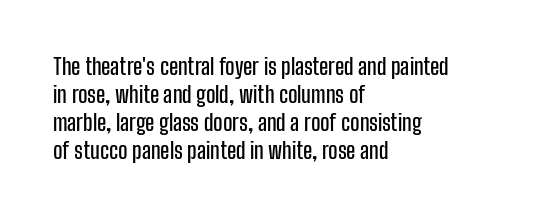
{"italic": "no", "underline": "no", "align": "left", "line_spacing": "normal", "line_spacing_ratio": 1.28, "letter_spacing": "normal", "letter_spacing_em": 0.0, "glyph_px": 22}
